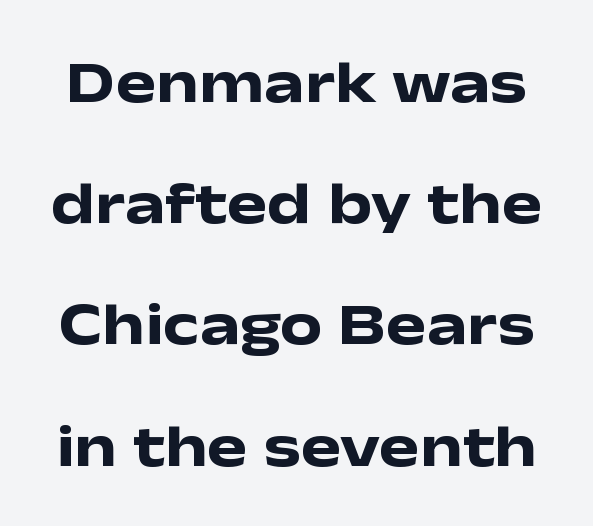
The image shows 60 px heavy, wide sans-serif type, upright; set loose line spacing (2.02x), normal letter spacing, not underlined; low stroke contrast and a medium x-height.
